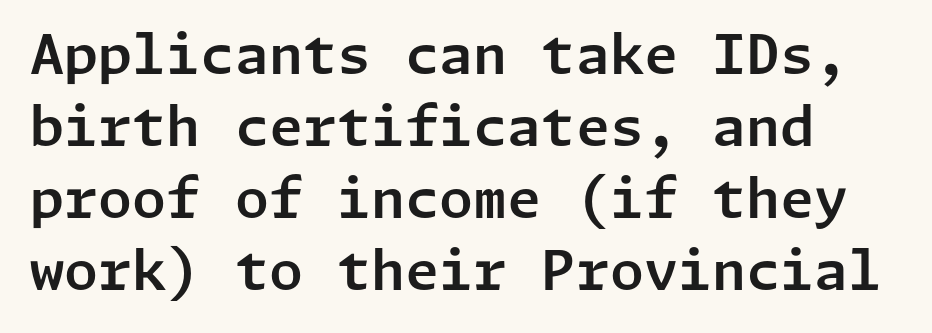
Q: Is the text italic (slanted)? A: No, it is upright.
Q: Is the typeface a serif or a sans-serif typeface? A: Sans-serif.
Q: Is the text underlined? A: No.
Q: How is the paragraph aligned? A: Left-aligned.
Q: Is the spacing between letters normal or unusually wide? A: Normal.
Q: Is the spacing between lines tight, normal or loose? A: Normal.
Q: Width (condensed, normal, or wide)? A: Normal.
Q: Stroke contrast? A: Low.
Q: x-height? A: Medium.
